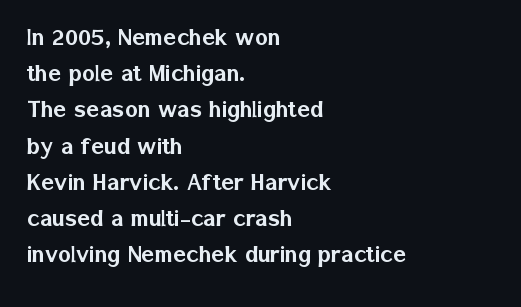
{"italic": "no", "underline": "no", "align": "left", "line_spacing": "normal", "line_spacing_ratio": 1.34, "letter_spacing": "normal", "letter_spacing_em": 0.0, "glyph_px": 27}
